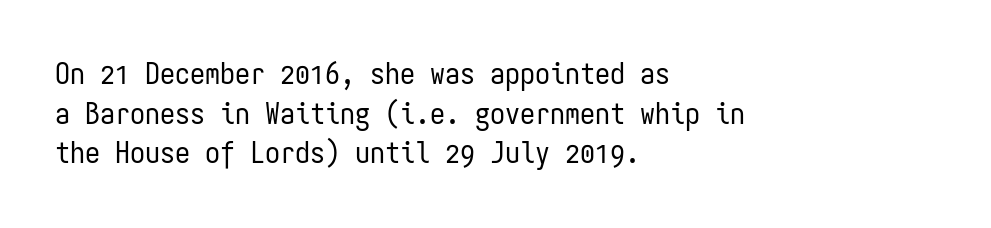
Think of a typewriter: that constant character pitch is what you see here. Anything drawn beneath the words? Only blank space. How are the letters spaced? Ordinarily, with no added tracking. Summary of vertical rhythm: regular, with standard interline spacing. This is roman type, the default non-slanted kind. In CSS terms this would be text-align: left.
